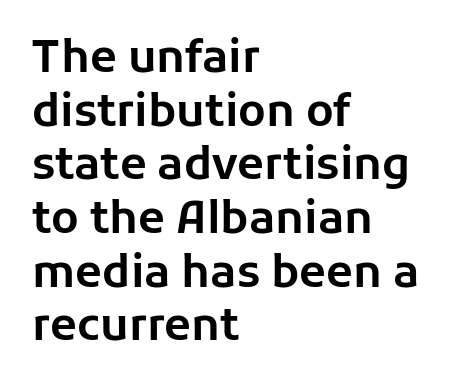
Q: Is the text italic (slanted)? A: No, it is upright.
Q: Is the typeface a serif or a sans-serif typeface? A: Sans-serif.
Q: Is the text underlined? A: No.
Q: How is the paragraph aligned? A: Left-aligned.
Q: Is the spacing between letters normal or unusually wide? A: Normal.
Q: Width (condensed, normal, or wide)? A: Normal.
Q: Stroke contrast? A: Low.
Q: x-height? A: Medium.
Q: Monospaced? A: No.
